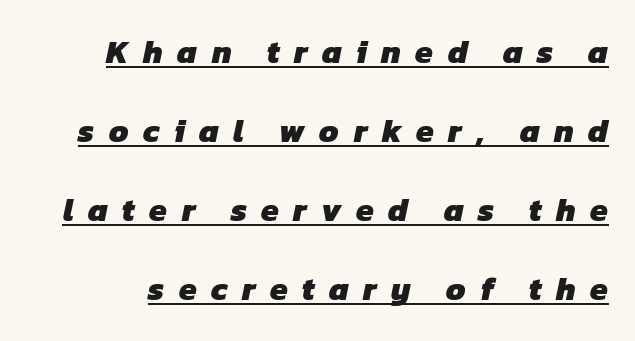
Q: Is the text bold? A: Yes.
Q: Is the typeface a serif or a sans-serif typeface? A: Sans-serif.
Q: Is the text underlined? A: Yes.
Q: Is the spacing between letters normal or unusually wide? A: Unusually wide.
Q: Is the spacing between lines tight, normal or loose? A: Loose.
Q: Width (condensed, normal, or wide)? A: Normal.
Q: Stroke contrast? A: Low.
Q: x-height? A: Medium.
Q: Monospaced? A: No.
